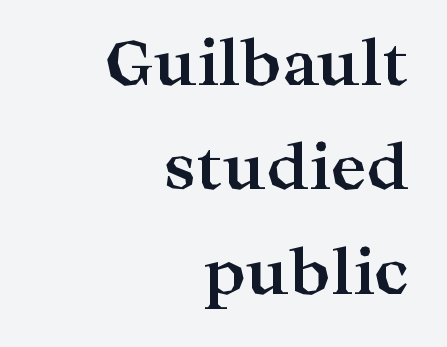
Q: Is the text bold? A: Yes.
Q: Is the text italic (slanted)? A: No, it is upright.
Q: Is the typeface a serif or a sans-serif typeface? A: Serif.
Q: Is the text underlined? A: No.
Q: How is the paragraph aligned? A: Right-aligned.
Q: Is the spacing between letters normal or unusually wide? A: Normal.
Q: Width (condensed, normal, or wide)? A: Wide.
Q: Stroke contrast? A: High.
Q: x-height? A: Medium.
Q: Monospaced? A: No.
